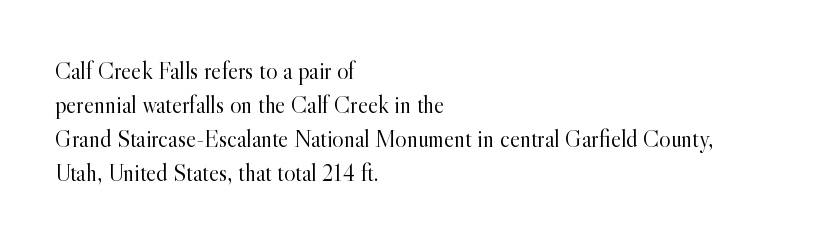
Decoration check: the copy has no underline. Teacher's note: observe the even left margin — that is flush-left alignment. Interline gaps are of average width in this sample. No chunkiness to these letters — they're not bold. These lines were composed using upright roman letters.
